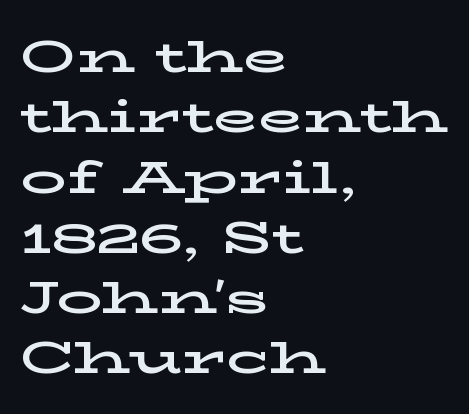
{"serif": "yes", "italic": "no", "width": "wide", "stroke_contrast": "low", "x_height": "medium", "monospaced": "no", "underline": "no", "align": "left", "line_spacing": "normal", "line_spacing_ratio": 1.31, "letter_spacing": "normal", "letter_spacing_em": 0.0, "glyph_px": 46}
